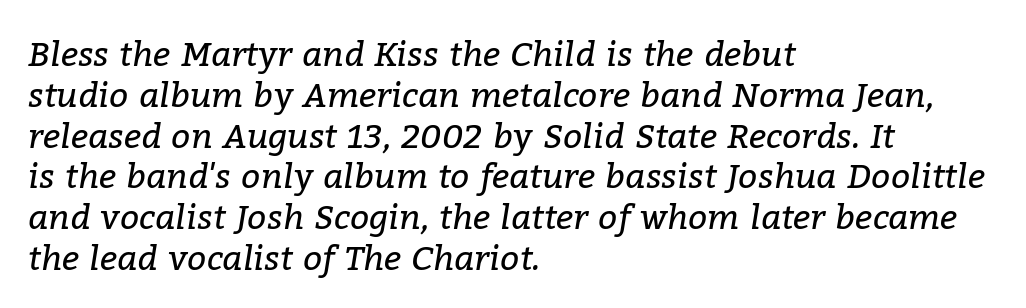
Q: Is the text bold? A: No.
Q: Is the text italic (slanted)? A: Yes, it leans right by about 9 degrees.
Q: Is the typeface a serif or a sans-serif typeface? A: Serif.
Q: Is the text underlined? A: No.
Q: How is the paragraph aligned? A: Left-aligned.
Q: Is the spacing between letters normal or unusually wide? A: Normal.
Q: Width (condensed, normal, or wide)? A: Normal.
Q: Stroke contrast? A: Low.
Q: x-height? A: Medium.
Q: Monospaced? A: No.
